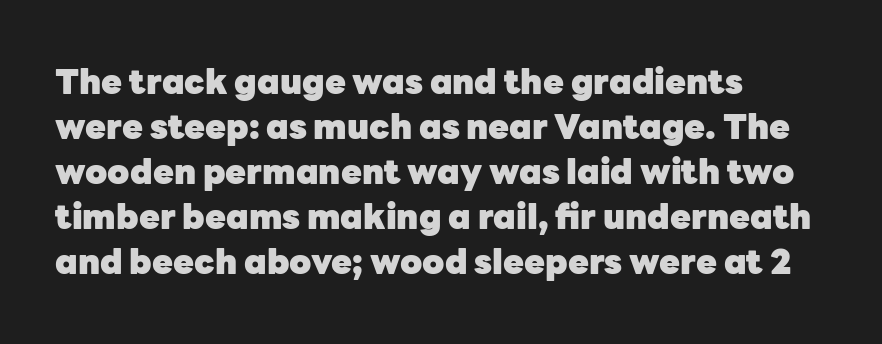
{"serif": "no", "italic": "no", "bold": "yes", "weight": "heavy", "width": "normal", "stroke_contrast": "low", "x_height": "medium", "monospaced": "no", "underline": "no", "align": "left", "line_spacing": "normal", "line_spacing_ratio": 1.32, "letter_spacing": "normal", "letter_spacing_em": 0.0, "glyph_px": 34}
